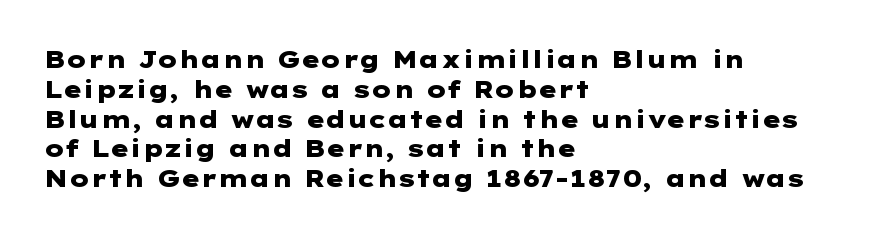
Q: Is the text bold? A: Yes.
Q: Is the text italic (slanted)? A: No, it is upright.
Q: Is the text underlined? A: No.
Q: How is the paragraph aligned? A: Left-aligned.
Q: Is the spacing between letters normal or unusually wide? A: Normal.
